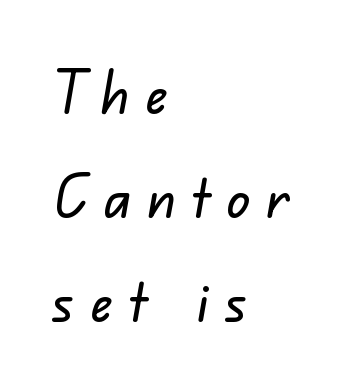
These lines are composed in type without serifs. This rendering widens character spacing well past its baseline value. Underlining? Definitely not there. These lines stack with their left ends in a neat column. The rendering uses natural spacing where letterforms have individual widths.
